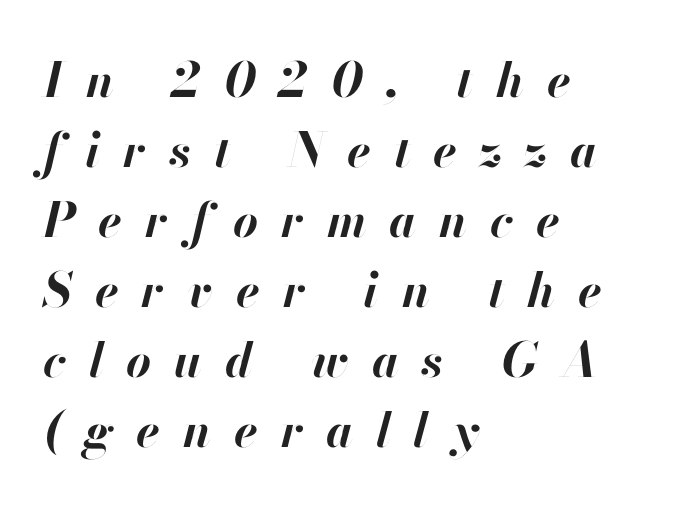
The line-height multiplier appears to be the usual default. Someone cranked the tracking dial way up on this one. The passage shown leans; its letterforms are oblique. The face used here is proportionally spaced, like ordinary book or web type. Anything drawn beneath the words? Only blank space.
